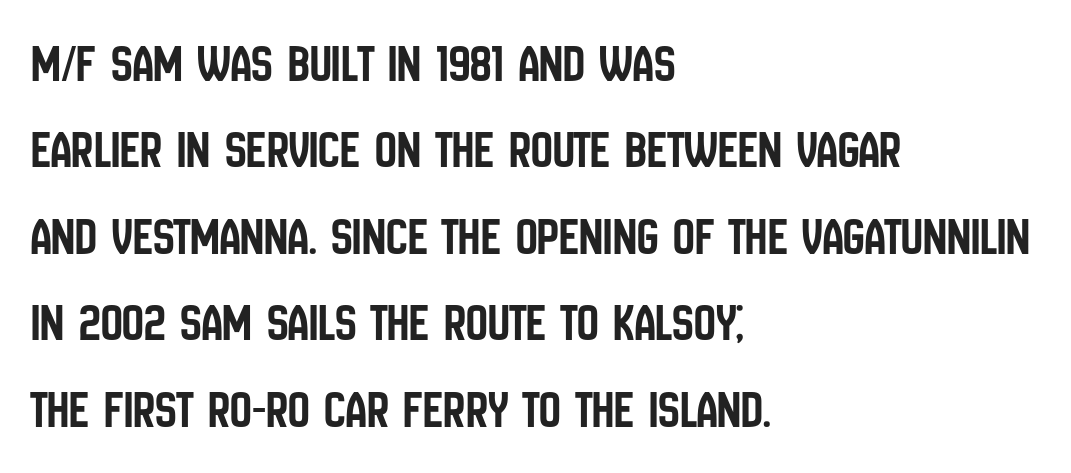
{"serif": "no", "italic": "no", "width": "condensed", "stroke_contrast": "low", "x_height": "large", "monospaced": "no", "underline": "no", "align": "left", "line_spacing": "normal", "line_spacing_ratio": 1.6, "letter_spacing": "normal", "letter_spacing_em": 0.0, "glyph_px": 54}
